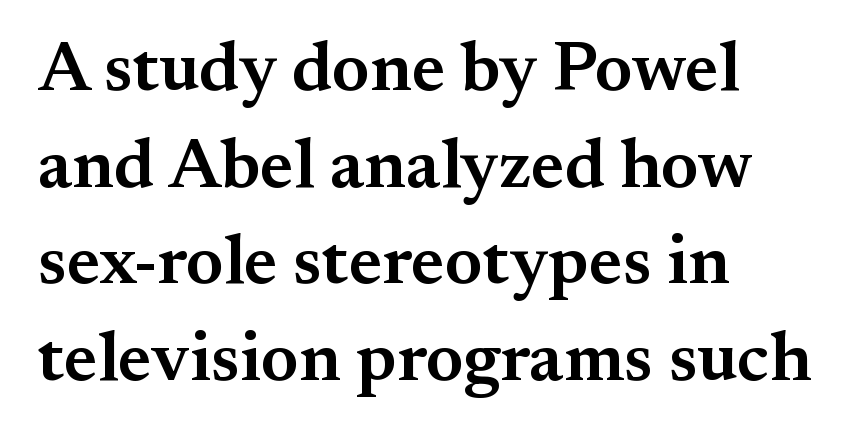
{"serif": "yes", "italic": "no", "bold": "semi", "weight": "semibold", "width": "normal", "stroke_contrast": "medium", "x_height": "small", "monospaced": "no", "underline": "no", "align": "left", "line_spacing": "normal", "line_spacing_ratio": 1.38, "letter_spacing": "normal", "letter_spacing_em": 0.0, "glyph_px": 70}
